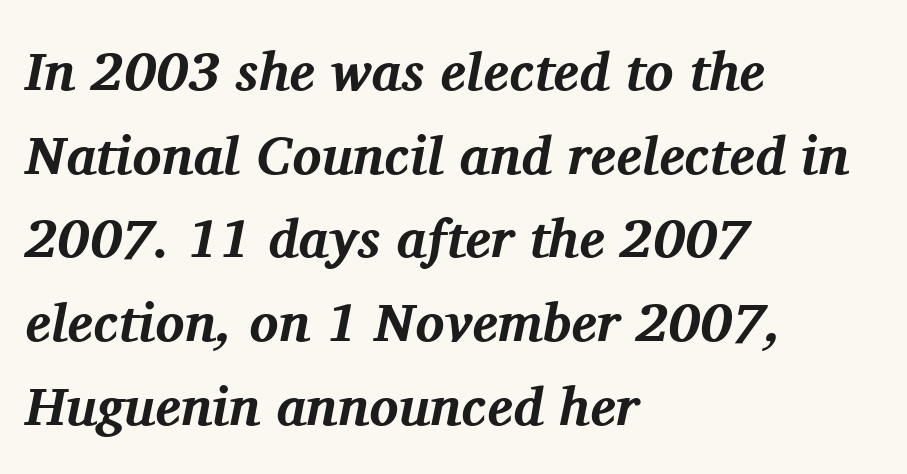
{"serif": "yes", "italic": "yes", "lean": "right", "slant_degrees": 11, "bold": "yes", "weight": "bold", "width": "normal", "stroke_contrast": "medium", "x_height": "medium", "monospaced": "no", "underline": "no", "align": "left", "line_spacing": "normal", "line_spacing_ratio": 1.55, "letter_spacing": "normal", "letter_spacing_em": 0.0, "glyph_px": 54}
